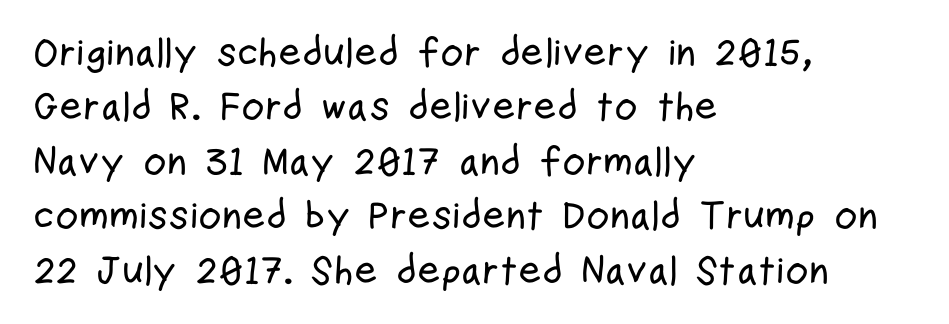
Unlike a traditional serif, this face leaves its strokes unadorned. A bare baseline throughout the passage. Vertical strokes here are truly vertical. Nobody touched the tracking dial on this one.
